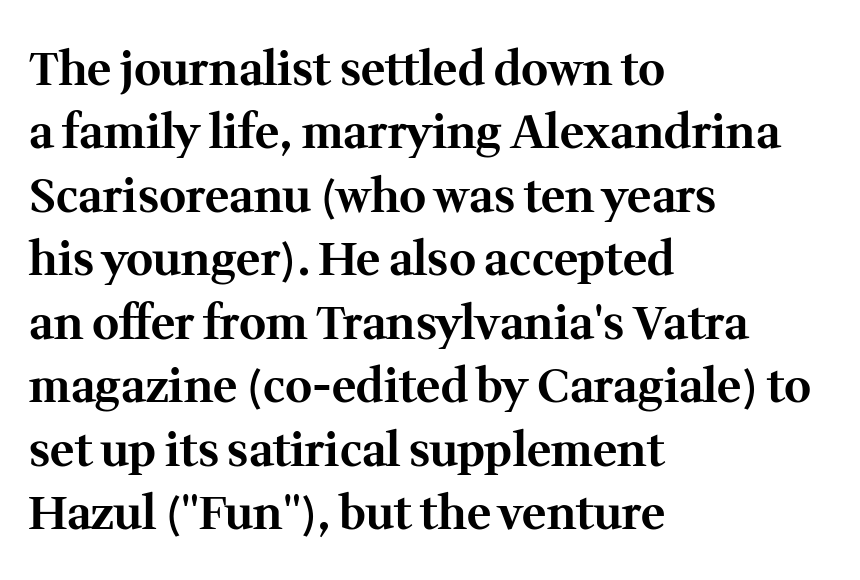
The image shows 46 px bold serif type, upright; set left-aligned, normal line spacing (1.38x), normal letter spacing, not underlined; medium stroke contrast and a medium x-height.
